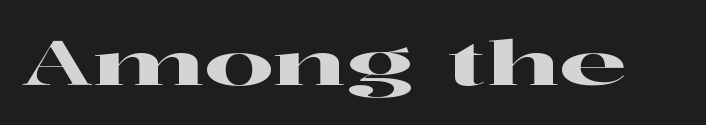
{"serif": "yes", "italic": "no", "width": "wide", "stroke_contrast": "high", "x_height": "medium", "monospaced": "no", "underline": "no", "letter_spacing": "normal", "letter_spacing_em": 0.0, "glyph_px": 61}
